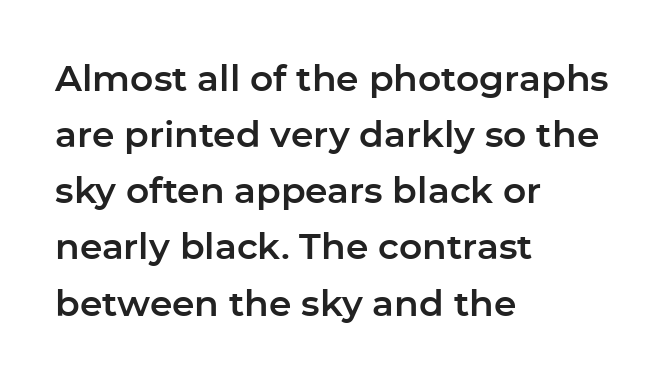
{"serif": "no", "italic": "no", "width": "normal", "stroke_contrast": "low", "x_height": "medium", "monospaced": "no", "underline": "no", "align": "left", "line_spacing": "normal", "line_spacing_ratio": 1.56, "letter_spacing": "normal", "letter_spacing_em": 0.0, "glyph_px": 36}
